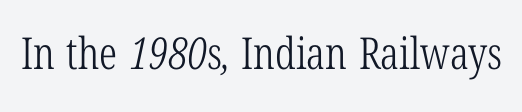
The image shows 44 px light, condensed serif type; set normal letter spacing, not underlined; low stroke contrast and a medium x-height.
